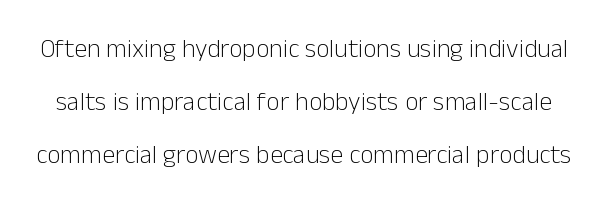
Q: Is the text bold? A: No.
Q: Is the text italic (slanted)? A: No, it is upright.
Q: Is the text underlined? A: No.
Q: Is the spacing between letters normal or unusually wide? A: Normal.
Q: Is the spacing between lines tight, normal or loose? A: Loose.
